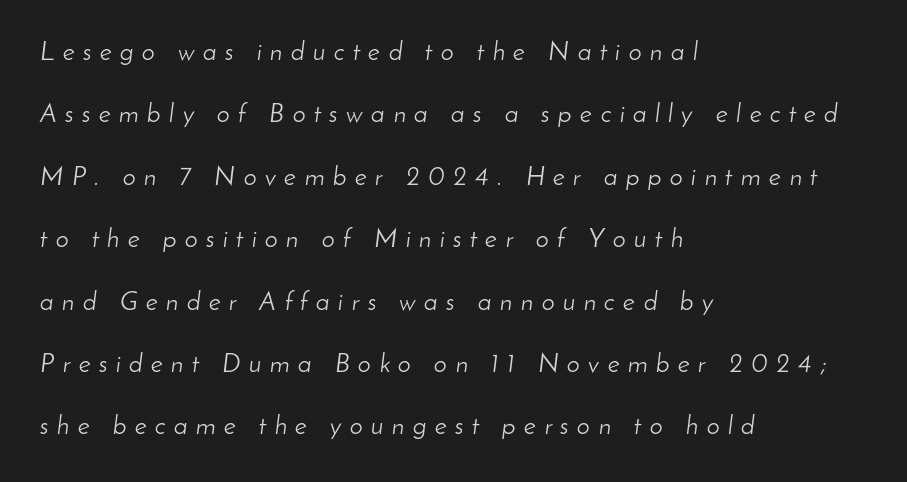
Q: Is the text bold? A: No.
Q: Is the text italic (slanted)? A: Yes, it leans right by about 8 degrees.
Q: Is the text underlined? A: No.
Q: How is the paragraph aligned? A: Left-aligned.
Q: Is the spacing between letters normal or unusually wide? A: Unusually wide.
Q: Is the spacing between lines tight, normal or loose? A: Loose.
